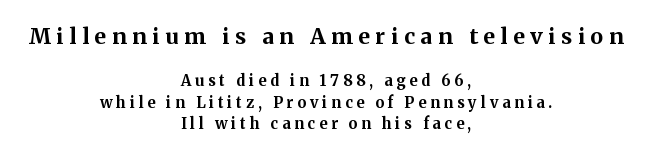
{"italic": "no", "bold": "yes", "underline": "no", "align": "center", "line_spacing": "normal", "line_spacing_ratio": 1.43, "letter_spacing": "wide", "letter_spacing_em": 0.26, "larger_block": "first", "size_ratio": 1.47, "glyph_px": 22}
